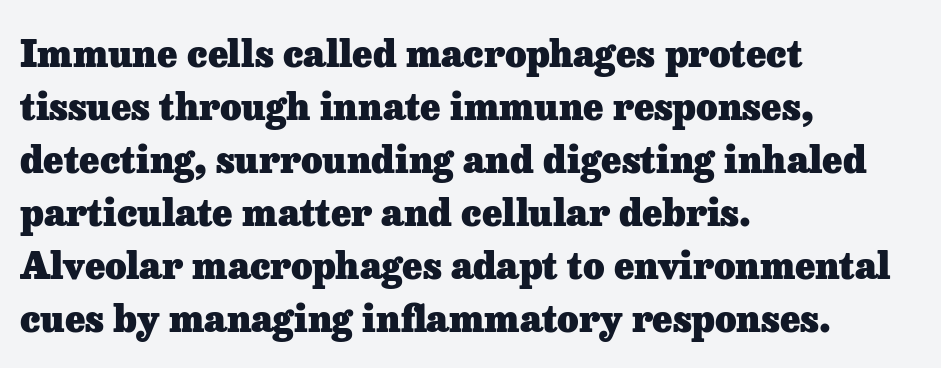
Normally led — the rows are evenly, conventionally spaced. Here the glyphs are tracked normally, forming tight word shapes. The glyphs in this specimen are seriffed. If you drew a ruler down the left edge, every line would touch it. Check the space under the baseline: it is left empty.
